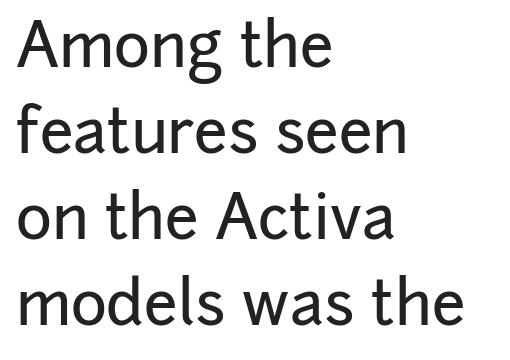
Q: Is the text italic (slanted)? A: No, it is upright.
Q: Is the typeface a serif or a sans-serif typeface? A: Sans-serif.
Q: Is the text underlined? A: No.
Q: How is the paragraph aligned? A: Left-aligned.
Q: Is the spacing between letters normal or unusually wide? A: Normal.
Q: Is the spacing between lines tight, normal or loose? A: Normal.
Q: Width (condensed, normal, or wide)? A: Normal.
Q: Stroke contrast? A: Low.
Q: x-height? A: Medium.
Q: Monospaced? A: No.
